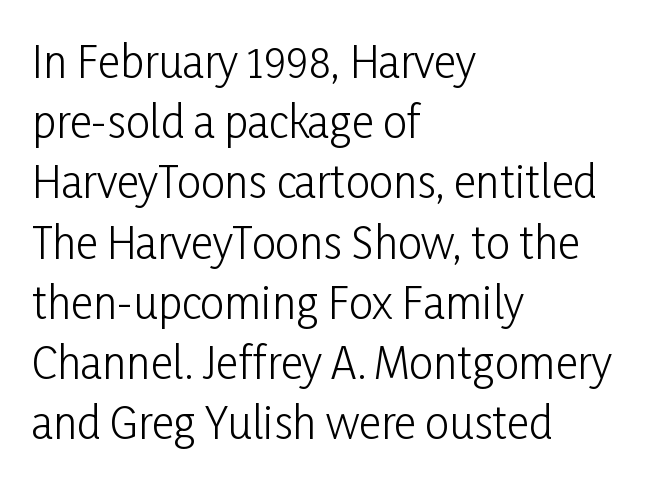
The image shows 43 px light, condensed sans-serif type, upright; set left-aligned, normal line spacing (1.4x), normal letter spacing, not underlined; low stroke contrast and a medium x-height.
